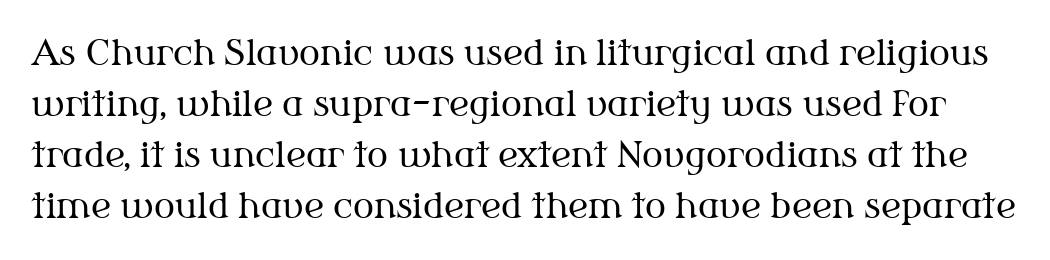
{"serif": "yes", "italic": "no", "bold": "no", "weight": "regular", "width": "normal", "stroke_contrast": "medium", "x_height": "medium", "monospaced": "no", "underline": "no", "line_spacing": "normal", "line_spacing_ratio": 1.46, "letter_spacing": "normal", "letter_spacing_em": 0.0, "glyph_px": 35}
